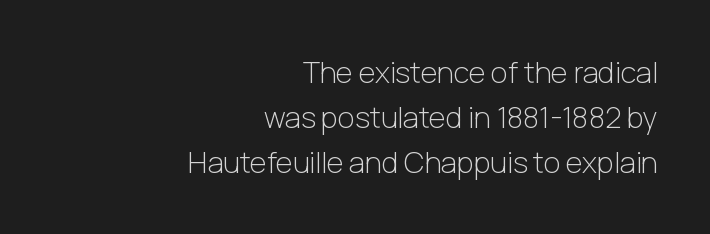
Q: Is the text bold? A: No.
Q: Is the text italic (slanted)? A: No, it is upright.
Q: Is the typeface a serif or a sans-serif typeface? A: Sans-serif.
Q: Is the text underlined? A: No.
Q: How is the paragraph aligned? A: Right-aligned.
Q: Is the spacing between letters normal or unusually wide? A: Normal.
Q: Is the spacing between lines tight, normal or loose? A: Normal.
Q: Width (condensed, normal, or wide)? A: Normal.
Q: Stroke contrast? A: Low.
Q: x-height? A: Medium.
Q: Monospaced? A: No.
